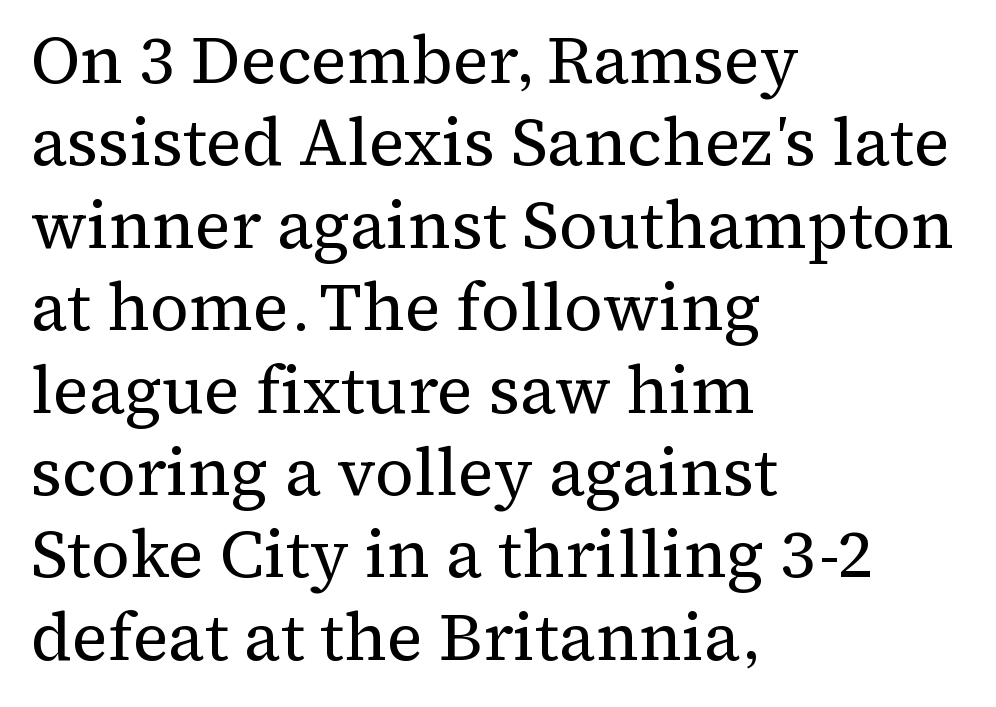
This sample has the flowing, uneven cadence of proportional lettering. The passage shown has conventional tracking throughout. Stroke mass is kept to a normal reading level or below. Underline: absent.
